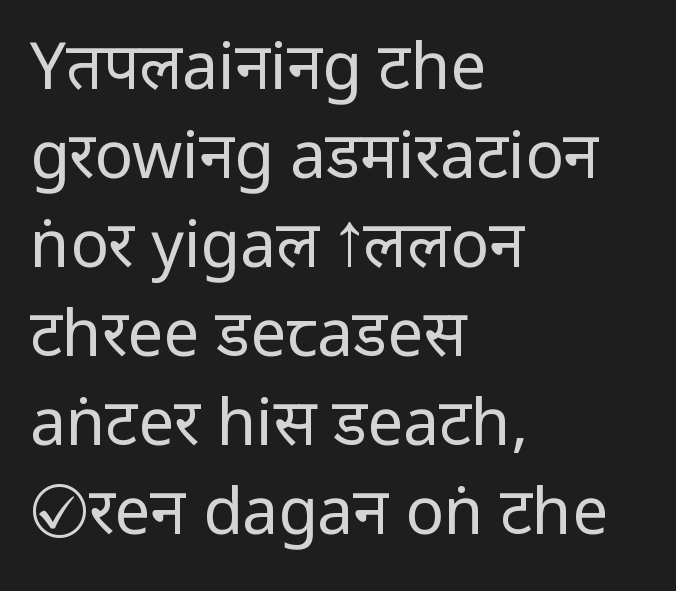
The image shows 64 px regular-weight, condensed sans-serif type, upright; set left-aligned, normal line spacing (1.39x), normal letter spacing, not underlined; low stroke contrast and a large x-height.
